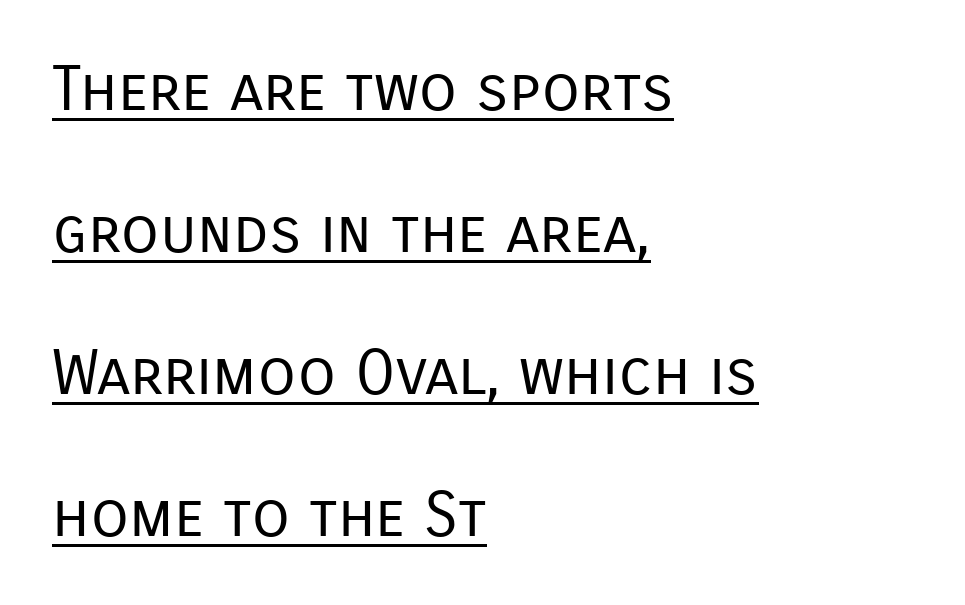
Each word holds together tightly as a unit, with standard inter-letter gaps. The lines are quadded left. Do the letters lean? They stand straight. This sample trades compactness for vertical openness between lines. The letterforms sit at book weight or below.
